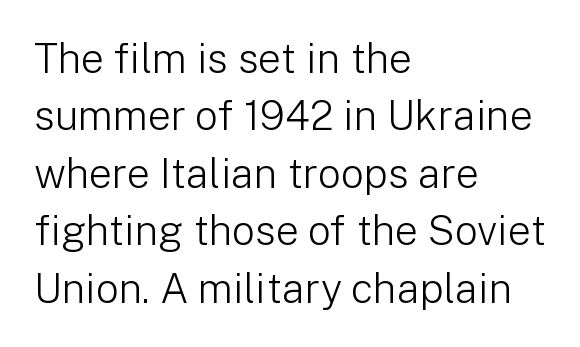
The letterforms sit at book weight or below. Inter-character spacing is left at the font's built-in metrics. This is the regular roman posture of the typeface. This is sans-serif lettering, the kind often seen on screens and signage. Descenders are the only things crossing below the line.
